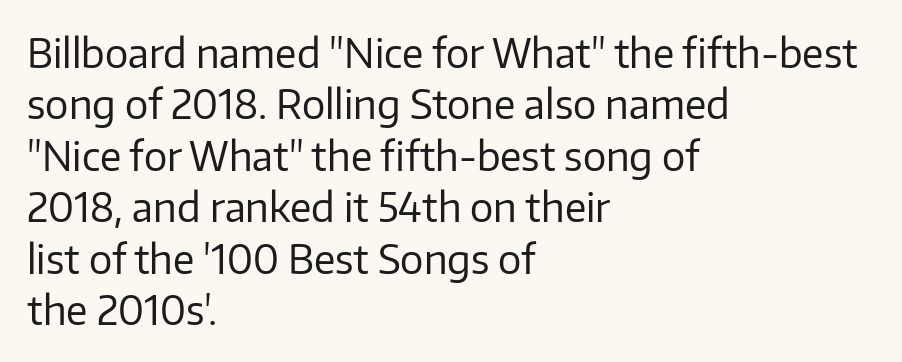
Q: Is the text bold? A: No.
Q: Is the text italic (slanted)? A: No, it is upright.
Q: Is the typeface a serif or a sans-serif typeface? A: Sans-serif.
Q: Is the text underlined? A: No.
Q: How is the paragraph aligned? A: Left-aligned.
Q: Is the spacing between letters normal or unusually wide? A: Normal.
Q: Is the spacing between lines tight, normal or loose? A: Normal.
Q: Width (condensed, normal, or wide)? A: Normal.
Q: Stroke contrast? A: Low.
Q: x-height? A: Medium.
Q: Monospaced? A: No.
